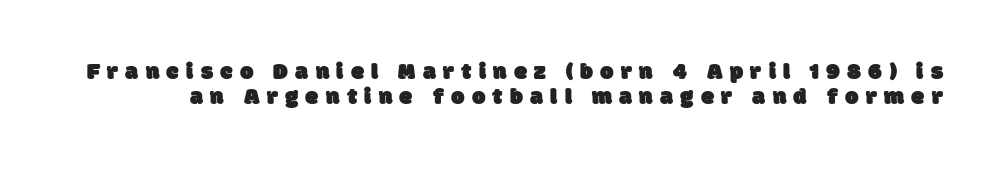
The image shows 24 px text type; set tight line spacing (1.05x), unusually wide letter spacing (+0.3 em), not underlined.
